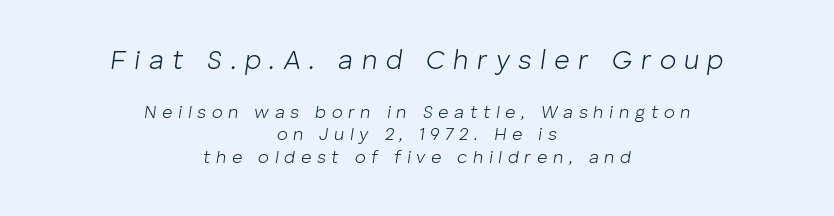
Q: Is the text bold? A: No.
Q: Is the text italic (slanted)? A: Yes, it leans right by about 8 degrees.
Q: Is the text underlined? A: No.
Q: How is the paragraph aligned? A: Centered.
Q: Is the spacing between letters normal or unusually wide? A: Unusually wide.
Q: Is the spacing between lines tight, normal or loose? A: Normal.
Q: Which block of text is set in a larger size, the first (top) or the second (bottom)? A: The first (top) one.
